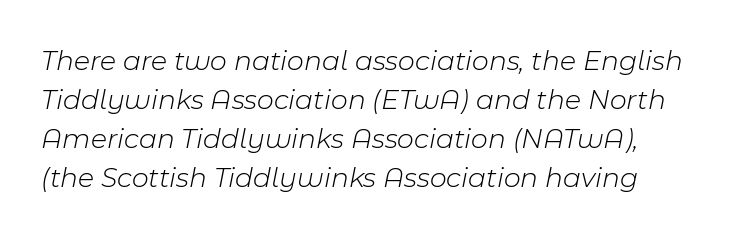
The image shows 29 px light type, italic (leaning right); set normal line spacing (1.34x), normal letter spacing, not underlined; low stroke contrast and a medium x-height.
